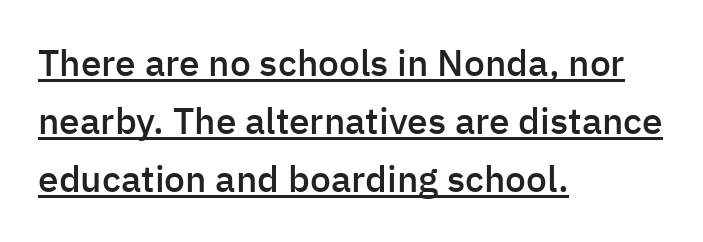
Q: Is the text bold? A: Semi-bold.
Q: Is the text italic (slanted)? A: No, it is upright.
Q: Is the typeface a serif or a sans-serif typeface? A: Sans-serif.
Q: Is the text underlined? A: Yes.
Q: How is the paragraph aligned? A: Left-aligned.
Q: Is the spacing between letters normal or unusually wide? A: Normal.
Q: Is the spacing between lines tight, normal or loose? A: Normal.
Q: Width (condensed, normal, or wide)? A: Normal.
Q: Stroke contrast? A: Low.
Q: x-height? A: Medium.
Q: Monospaced? A: No.
